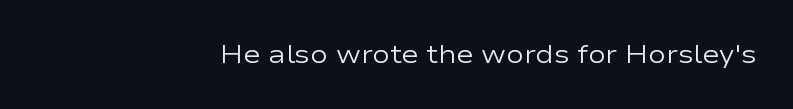
The image shows 26 px text type, upright; set right-aligned, normal letter spacing, not underlined.
